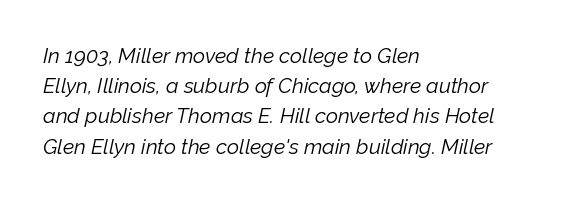
{"italic": "yes", "lean": "right", "slant_degrees": 12, "bold": "no", "underline": "no", "align": "left", "line_spacing": "normal", "line_spacing_ratio": 1.44, "letter_spacing": "normal", "letter_spacing_em": 0.0, "glyph_px": 21}
